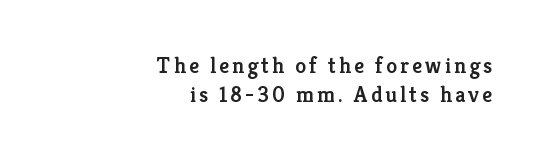
The block of text has a typical density, with ordinary space between rows. Casual observation: everything's shoved over to the right. Rule under the text: the space is simply empty. Weight check: semibold — heavier than regular, not quite bold. The lettering stays uniformly vertical, giving the passage a roman look.
